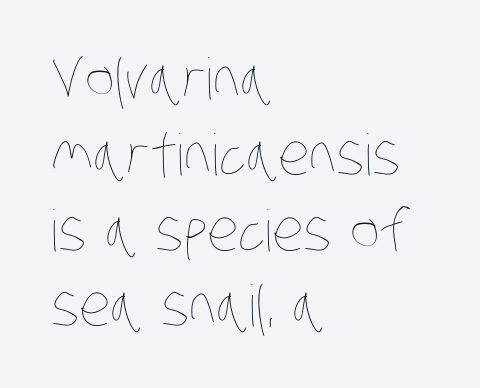
Q: Is the text bold? A: No.
Q: Is the text underlined? A: No.
Q: How is the paragraph aligned? A: Left-aligned.
Q: Is the spacing between letters normal or unusually wide? A: Normal.
Q: Is the spacing between lines tight, normal or loose? A: Normal.
Q: Width (condensed, normal, or wide)? A: Condensed.
Q: Stroke contrast? A: Low.
Q: x-height? A: Large.
Q: Monospaced? A: No.
